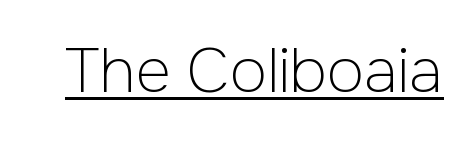
How are the letters spaced? Ordinarily, with no added tracking. The glyphs in this specimen are sans serif. Caption: lettering with a line underneath. Bold? No — there's no thickening of the strokes. This is the regular roman posture of the typeface.
